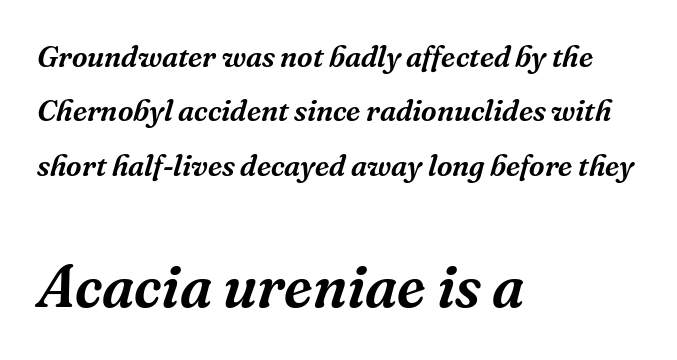
The image shows 60 px serif type, italic (leaning right); set left-aligned, line spacing 1.81x, normal letter spacing, not underlined; the second (bottom) block is 2.0x larger; medium stroke contrast and a medium x-height.
